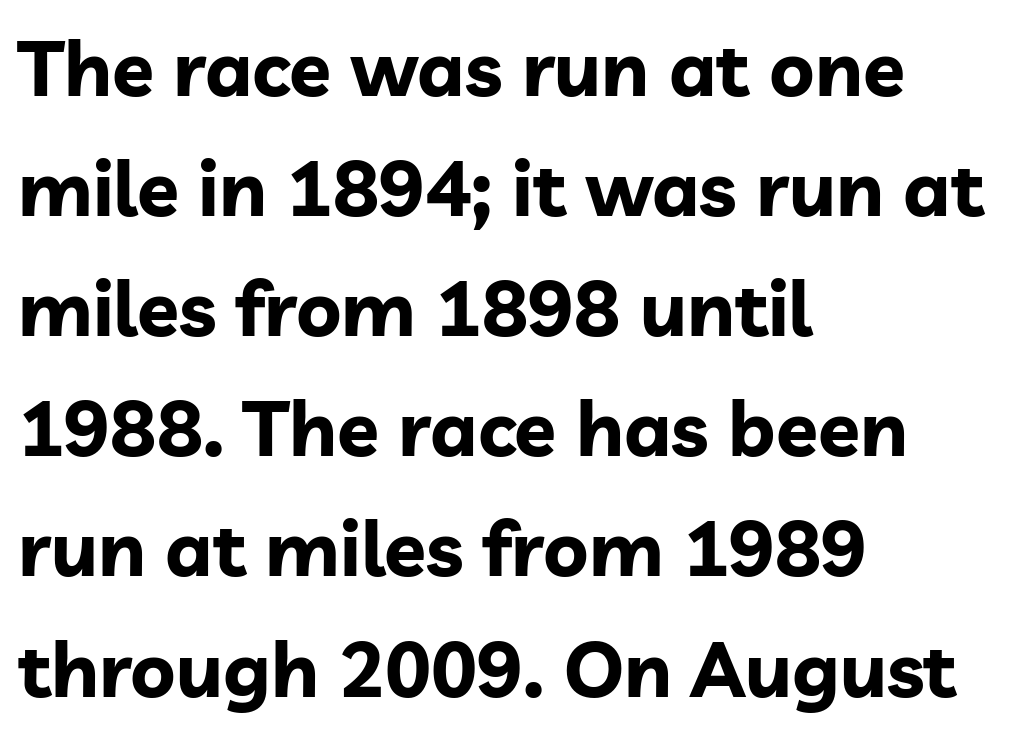
A typesetter would mark this as roman, not italic. Underline: absent. Between one letter and the next there's only the usual sliver of space. You could not count columns in this text — the font is proportionally spaced. Line beginnings align vertically; line endings do not.
